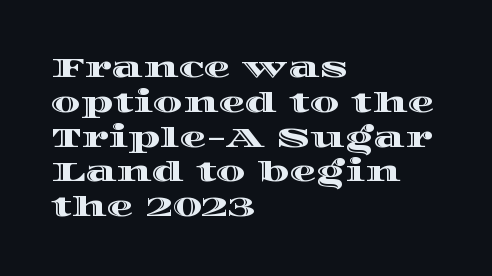
{"italic": "no", "underline": "no", "align": "left", "line_spacing": "normal", "line_spacing_ratio": 1.29, "letter_spacing": "normal", "letter_spacing_em": 0.0, "glyph_px": 27}
